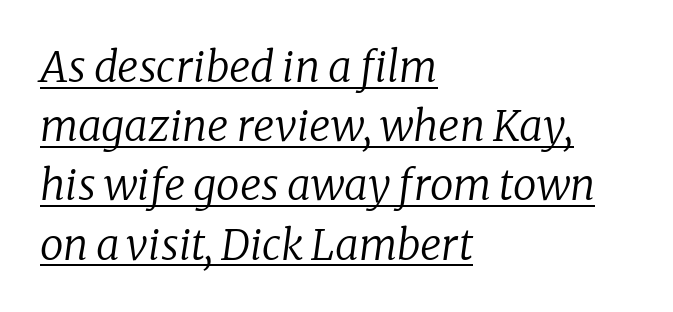
Q: Is the text bold? A: No.
Q: Is the text italic (slanted)? A: Yes, it leans right by about 8 degrees.
Q: Is the typeface a serif or a sans-serif typeface? A: Serif.
Q: Is the text underlined? A: Yes.
Q: How is the paragraph aligned? A: Left-aligned.
Q: Is the spacing between letters normal or unusually wide? A: Normal.
Q: Is the spacing between lines tight, normal or loose? A: Normal.
Q: Width (condensed, normal, or wide)? A: Normal.
Q: Stroke contrast? A: Low.
Q: x-height? A: Medium.
Q: Monospaced? A: No.
